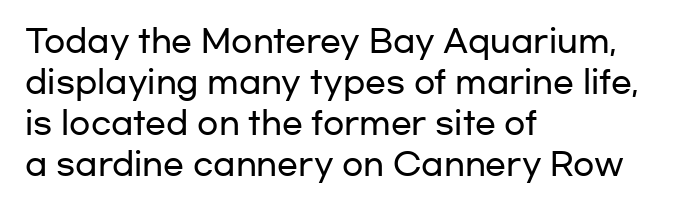
The tracking reads as untouched default to a designer's eye. The space beneath each line is pristine and unruled. Looks like regular typesetting: each glyph gets only the width it needs. Upright lettering throughout. This sample is left-justified, so line endings fall wherever the words run out. The letters carry no serifs — their stems end cleanly without finishing strokes.
